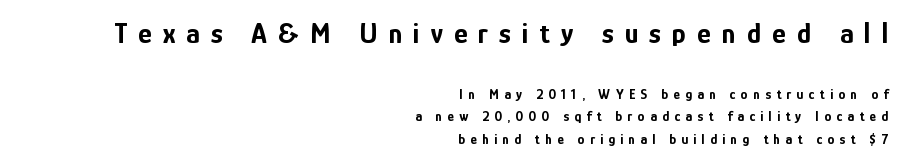
The image shows 29 px bold, condensed sans-serif type, upright; set right-aligned, normal line spacing (1.61x), unusually wide letter spacing (+0.38 em), not underlined; the first (top) block is 2.07x larger; low stroke contrast and a medium x-height.
